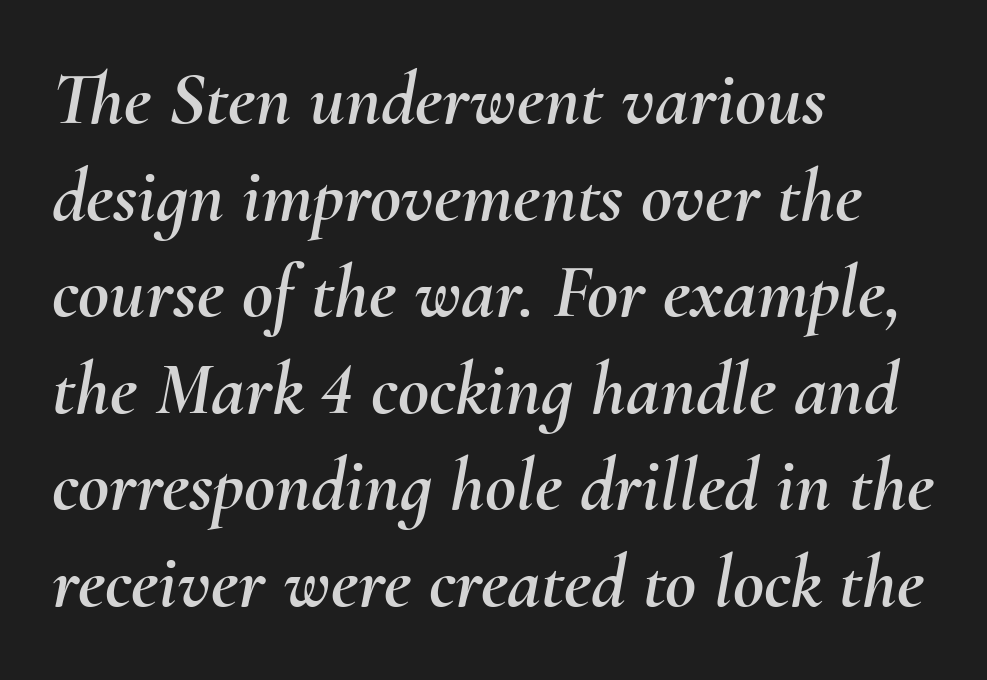
The image shows 76 px text type, italic (leaning right); set left-aligned, normal line spacing (1.27x), normal letter spacing, not underlined; medium stroke contrast and a small x-height.
